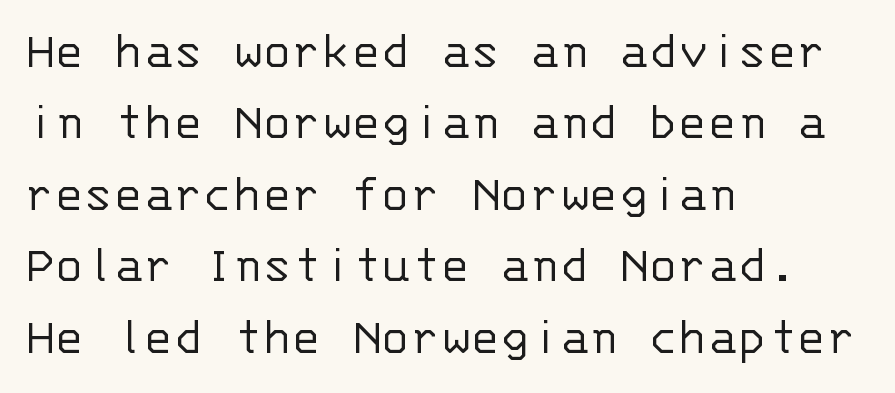
Line beginnings align vertically; line endings do not. Designer's note — italics off, roman on. Compared with a typical body face, this is equally light or lighter still. A typesetter would call this monospace, since all characters share one set width. Normally led — the rows are evenly, conventionally spaced.
